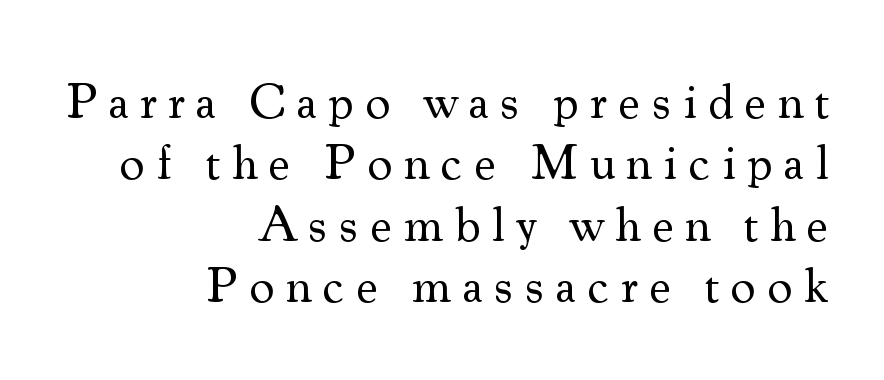
Q: Is the text bold? A: No.
Q: Is the text italic (slanted)? A: No, it is upright.
Q: Is the typeface a serif or a sans-serif typeface? A: Serif.
Q: Is the text underlined? A: No.
Q: How is the paragraph aligned? A: Right-aligned.
Q: Is the spacing between letters normal or unusually wide? A: Unusually wide.
Q: Width (condensed, normal, or wide)? A: Normal.
Q: Stroke contrast? A: Medium.
Q: x-height? A: Small.
Q: Monospaced? A: No.
